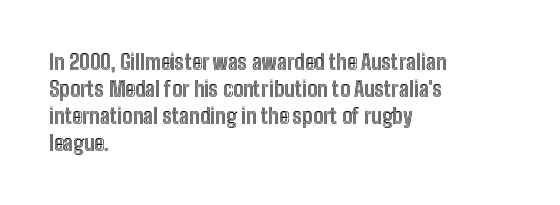
No word sits above an underline. Rendered with straight, roman letterforms. A typesetter would call this leading conventional body-copy spacing. Nothing unusual about the tracking: characters are spaced as the font intends. Line starts are locked; line ends wander.
